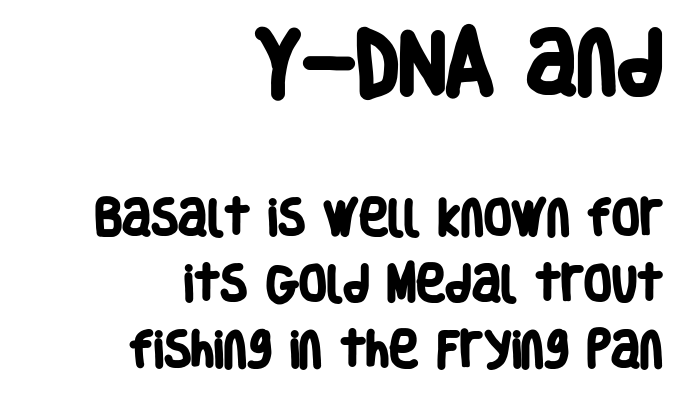
Q: Is the text bold? A: Yes.
Q: Is the typeface a serif or a sans-serif typeface? A: Sans-serif.
Q: Is the text underlined? A: No.
Q: How is the paragraph aligned? A: Right-aligned.
Q: Is the spacing between letters normal or unusually wide? A: Normal.
Q: Is the spacing between lines tight, normal or loose? A: Normal.
Q: Which block of text is set in a larger size, the first (top) or the second (bottom)? A: The first (top) one.
Q: Width (condensed, normal, or wide)? A: Condensed.
Q: Stroke contrast? A: Low.
Q: x-height? A: Large.
Q: Monospaced? A: No.
